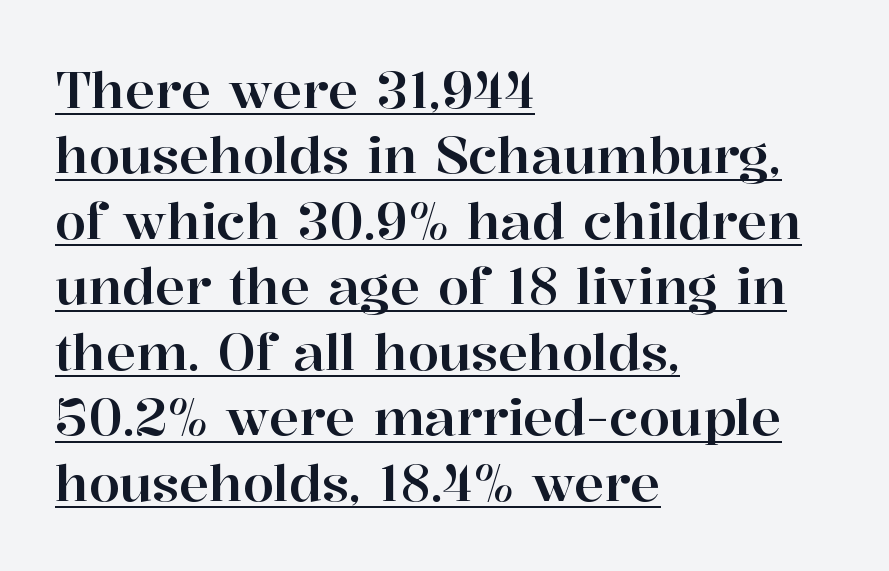
Q: Is the text italic (slanted)? A: No, it is upright.
Q: Is the typeface a serif or a sans-serif typeface? A: Serif.
Q: Is the text underlined? A: Yes.
Q: How is the paragraph aligned? A: Left-aligned.
Q: Is the spacing between letters normal or unusually wide? A: Normal.
Q: Is the spacing between lines tight, normal or loose? A: Normal.
Q: Width (condensed, normal, or wide)? A: Normal.
Q: Stroke contrast? A: High.
Q: x-height? A: Medium.
Q: Monospaced? A: No.
